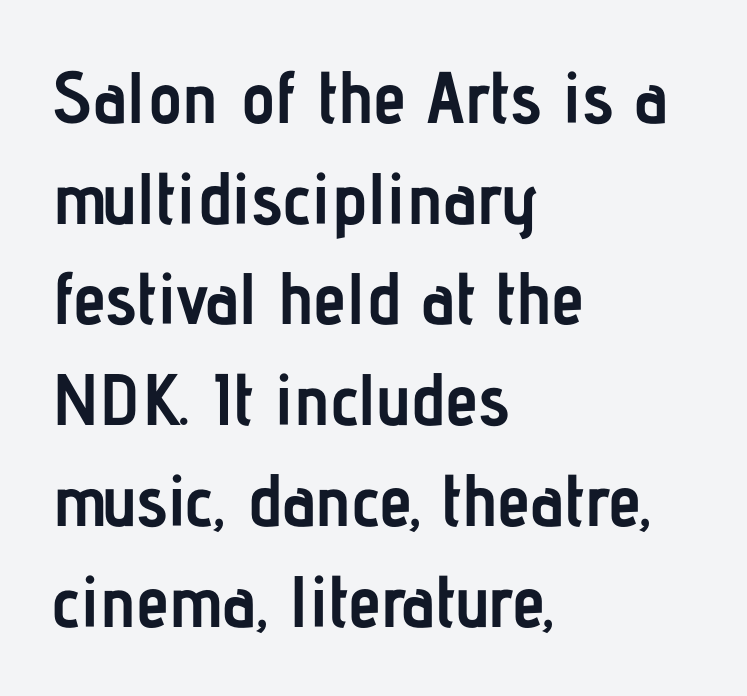
{"serif": "no", "italic": "no", "bold": "yes", "weight": "semibold", "width": "condensed", "stroke_contrast": "low", "x_height": "medium", "monospaced": "no", "underline": "no", "align": "left", "line_spacing": "normal", "line_spacing_ratio": 1.38, "letter_spacing": "normal", "letter_spacing_em": 0.0, "glyph_px": 73}
